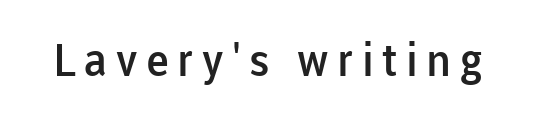
{"serif": "no", "italic": "no", "bold": "semi", "weight": "semibold", "width": "normal", "stroke_contrast": "low", "x_height": "medium", "monospaced": "no", "underline": "no", "glyph_px": 45}
